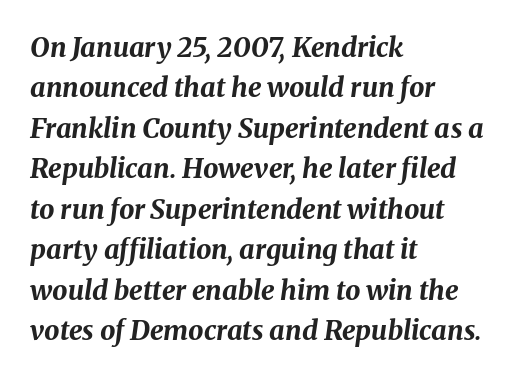
The image shows 27 px bold type, italic (leaning right); set left-aligned, normal line spacing (1.5x), normal letter spacing, not underlined.
